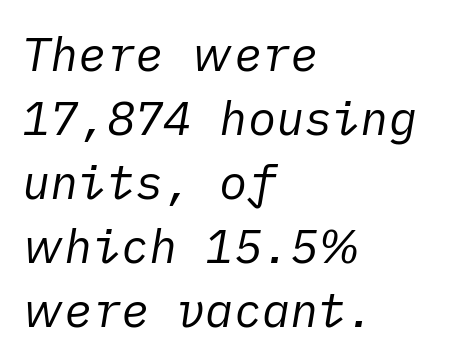
A normal amount of white space separates one row of letters from the next. Tall strokes in this sample are angled rather than plumb. A clean baseline with only descenders dipping below it. Teacher's note: observe the even left margin — that is flush-left alignment. The strokes carry an ordinary text weight at most. Default kerning and tracking; the words read as compact shapes.
